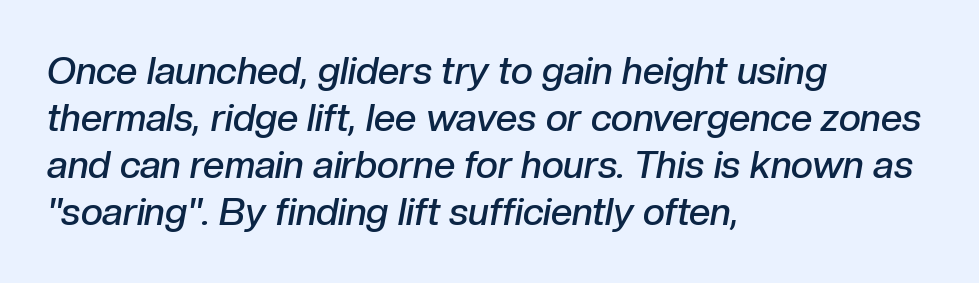
The image shows 38 px semibold type, italic (leaning right); set left-aligned, line spacing 1.24x, normal letter spacing, not underlined; low stroke contrast and a medium x-height.
